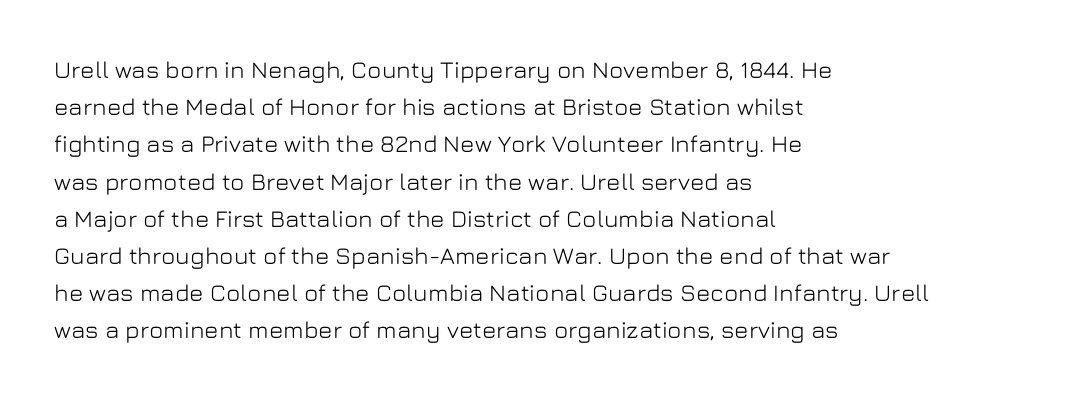
Interline gaps are of average width in this sample. The letters stand upright; this is a roman face. The face used here is rendered with its standard letterfit. Leftover space on each line is placed entirely after the last word. Beneath every word, the page is bare.
